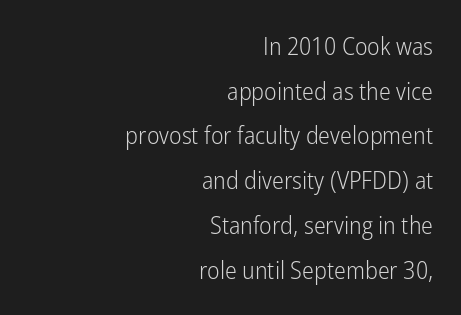
The letters stand straight up with perfectly vertical stems. Typeset ragged left — the right edge is the straight one. This rendering features lettering with no underline. The typesetting does not lean heavy: it is not bold. The type is set solid horizontally, with unmodified tracking.
